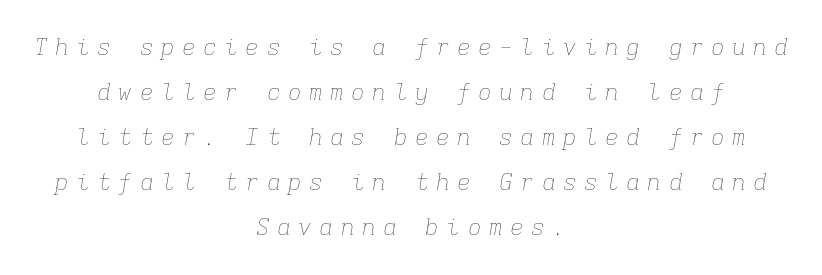
{"italic": "yes", "lean": "right", "slant_degrees": 9, "bold": "no", "underline": "no", "align": "center", "line_spacing": "loose", "line_spacing_ratio": 1.96, "letter_spacing": "wide", "letter_spacing_em": 0.32, "glyph_px": 23}
